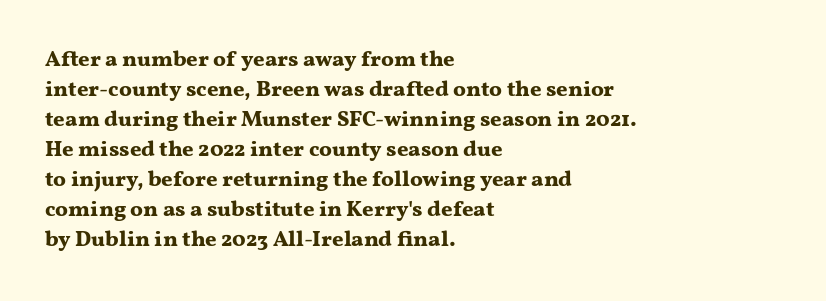
Q: Is the text bold? A: Yes.
Q: Is the text italic (slanted)? A: No, it is upright.
Q: Is the text underlined? A: No.
Q: How is the paragraph aligned? A: Left-aligned.
Q: Is the spacing between letters normal or unusually wide? A: Normal.
Q: Is the spacing between lines tight, normal or loose? A: Normal.
